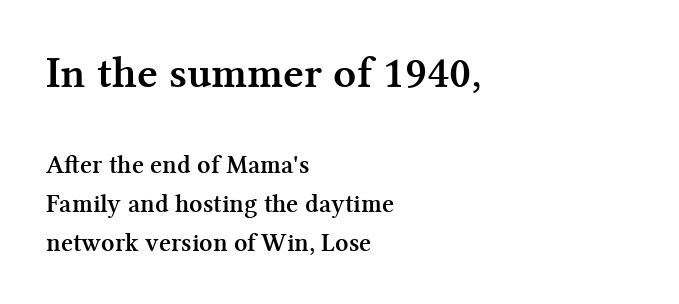
{"serif": "yes", "italic": "no", "bold": "yes", "weight": "semibold", "width": "normal", "stroke_contrast": "medium", "x_height": "medium", "monospaced": "no", "underline": "no", "align": "left", "line_spacing": "normal", "line_spacing_ratio": 1.49, "letter_spacing": "normal", "letter_spacing_em": 0.0, "larger_block": "first", "size_ratio": 1.73, "glyph_px": 45}
